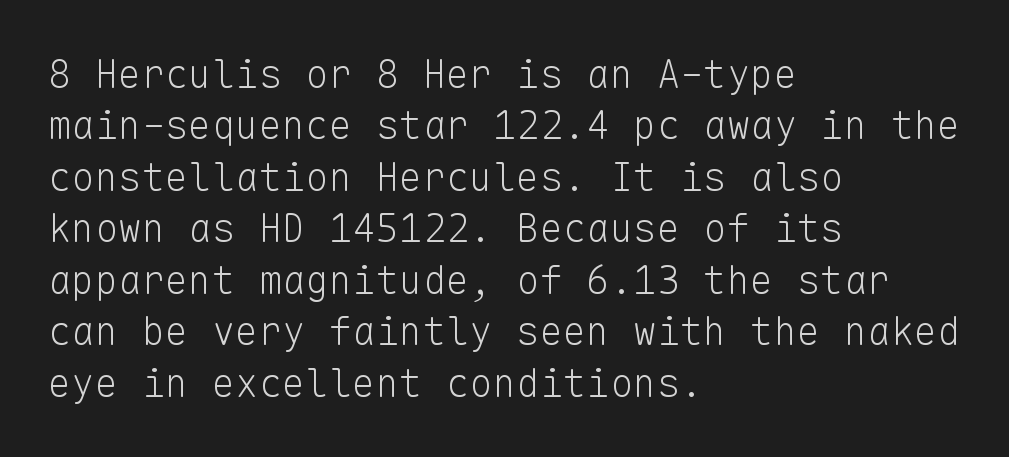
The image shows 39 px light sans-serif type, upright, monospaced; set left-aligned, normal line spacing (1.32x), normal letter spacing, not underlined; low stroke contrast and a medium x-height.
